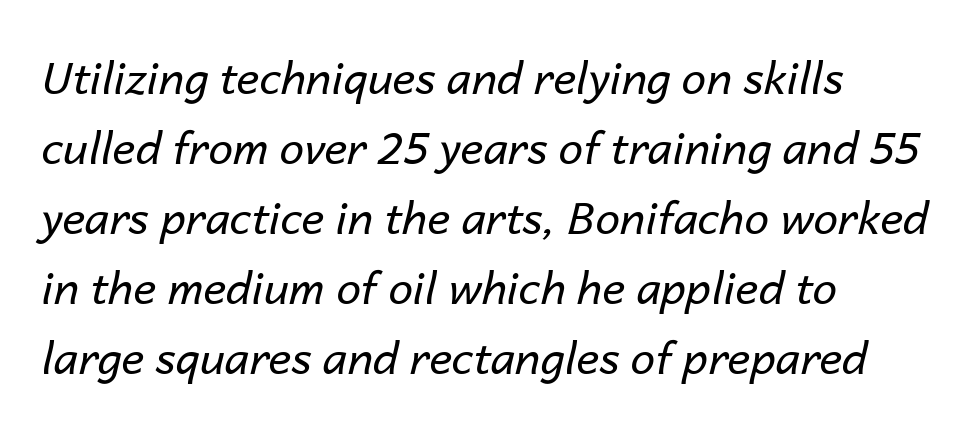
{"italic": "yes", "lean": "right", "slant_degrees": 14, "bold": "no", "weight": "regular", "width": "normal", "stroke_contrast": "low", "x_height": "medium", "monospaced": "no", "underline": "no", "align": "left", "line_spacing": "normal", "line_spacing_ratio": 1.59, "letter_spacing": "normal", "letter_spacing_em": 0.0, "glyph_px": 44}
